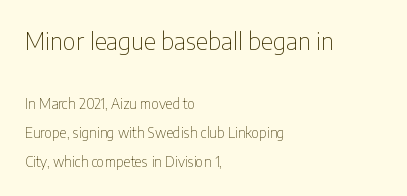
Q: Is the text bold? A: No.
Q: Is the text italic (slanted)? A: No, it is upright.
Q: Is the text underlined? A: No.
Q: How is the paragraph aligned? A: Left-aligned.
Q: Is the spacing between letters normal or unusually wide? A: Normal.
Q: Is the spacing between lines tight, normal or loose? A: Loose.
Q: Which block of text is set in a larger size, the first (top) or the second (bottom)? A: The first (top) one.
